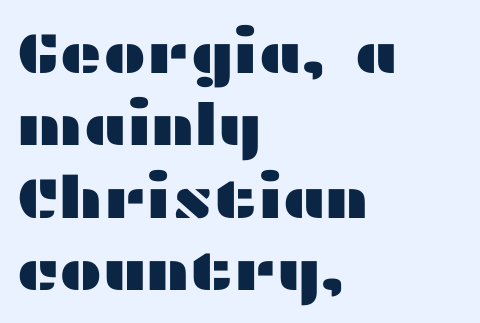
Q: Is the text italic (slanted)? A: No, it is upright.
Q: Is the typeface a serif or a sans-serif typeface? A: Sans-serif.
Q: Is the text underlined? A: No.
Q: How is the paragraph aligned? A: Left-aligned.
Q: Is the spacing between letters normal or unusually wide? A: Normal.
Q: Is the spacing between lines tight, normal or loose? A: Normal.
Q: Width (condensed, normal, or wide)? A: Wide.
Q: Stroke contrast? A: Medium.
Q: x-height? A: Medium.
Q: Monospaced? A: No.
